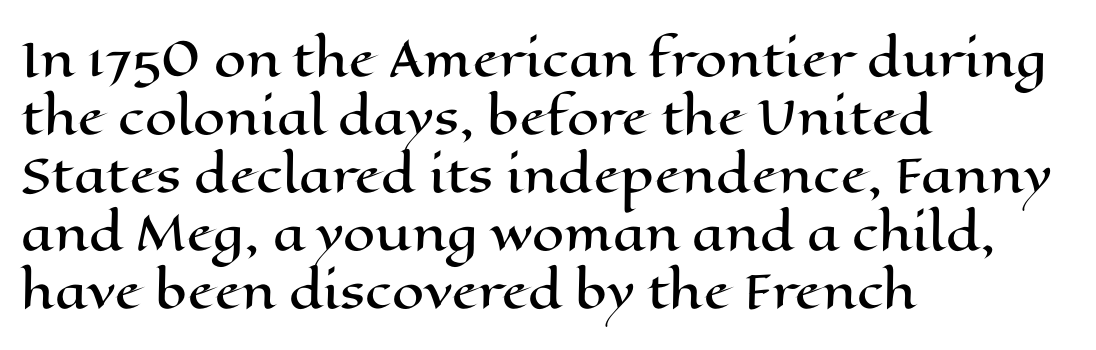
The image shows 46 px wide type, upright; set left-aligned, normal line spacing (1.26x), normal letter spacing, not underlined; high stroke contrast and a medium x-height.
